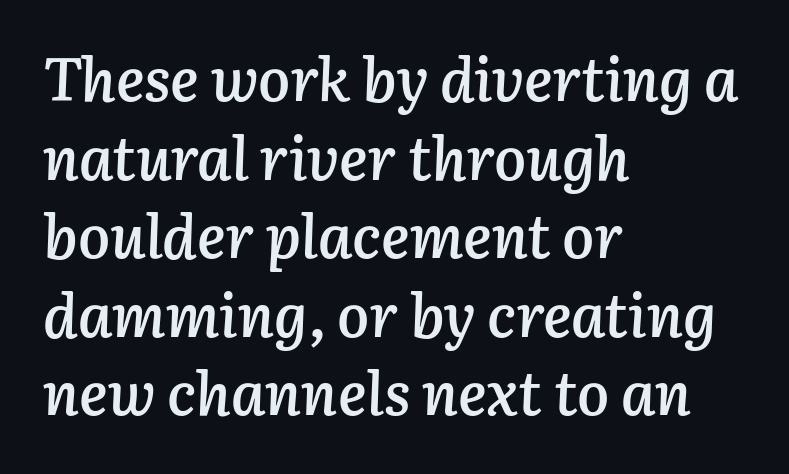
{"italic": "yes", "lean": "right", "slant_degrees": 3, "bold": "semi", "weight": "semibold", "width": "normal", "stroke_contrast": "low", "x_height": "medium", "monospaced": "no", "underline": "no", "align": "left", "line_spacing": "normal", "line_spacing_ratio": 1.31, "letter_spacing": "normal", "letter_spacing_em": 0.0, "glyph_px": 60}
